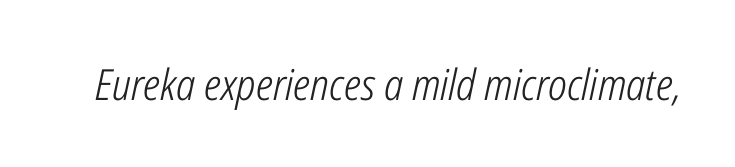
{"italic": "yes", "lean": "right", "slant_degrees": 12, "bold": "no", "weight": "light", "width": "condensed", "stroke_contrast": "low", "x_height": "medium", "monospaced": "no", "underline": "no", "letter_spacing": "normal", "letter_spacing_em": 0.0, "glyph_px": 43}
